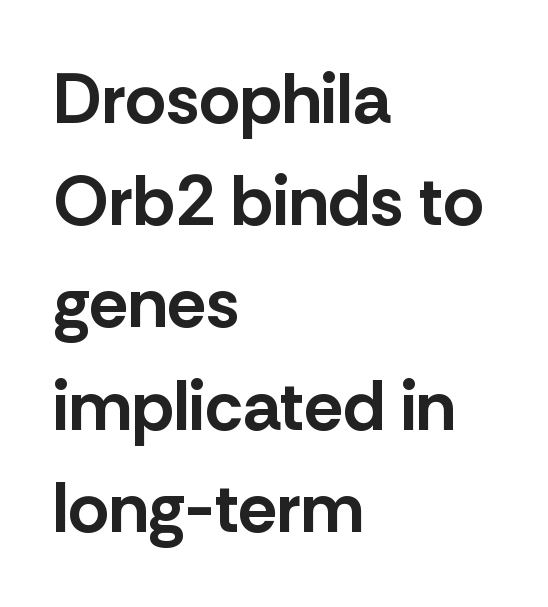
Q: Is the text bold? A: Yes.
Q: Is the text italic (slanted)? A: No, it is upright.
Q: Is the typeface a serif or a sans-serif typeface? A: Sans-serif.
Q: Is the text underlined? A: No.
Q: How is the paragraph aligned? A: Left-aligned.
Q: Is the spacing between letters normal or unusually wide? A: Normal.
Q: Is the spacing between lines tight, normal or loose? A: Normal.
Q: Width (condensed, normal, or wide)? A: Normal.
Q: Stroke contrast? A: Low.
Q: x-height? A: Medium.
Q: Monospaced? A: No.
